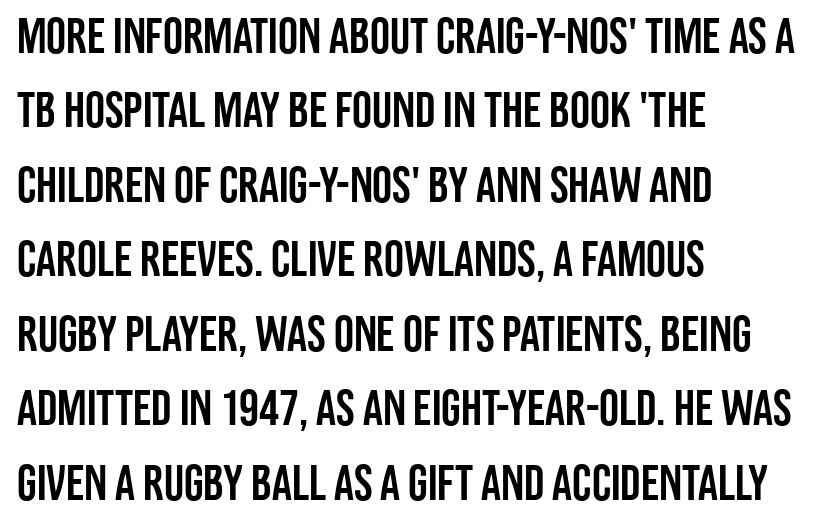
{"serif": "no", "italic": "no", "width": "condensed", "stroke_contrast": "low", "x_height": "large", "monospaced": "no", "underline": "no", "align": "left", "line_spacing": "normal", "line_spacing_ratio": 1.49, "letter_spacing": "normal", "letter_spacing_em": 0.0, "glyph_px": 50}
